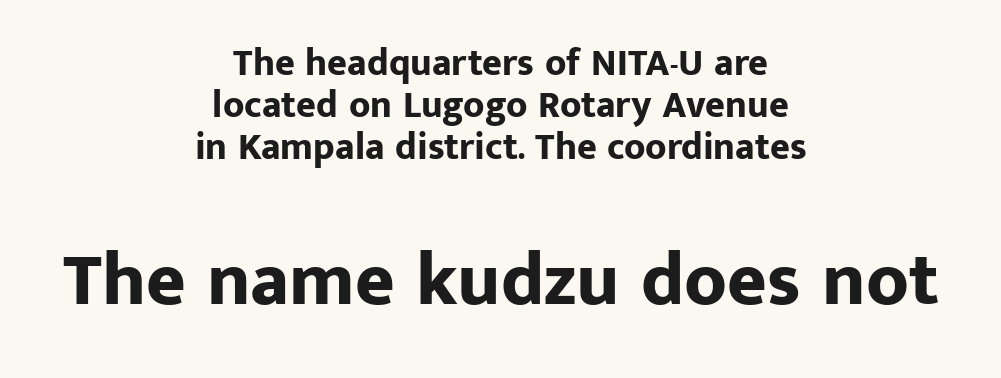
The face used here is a sans, in the tradition of grotesques and geometrics. Is the block centered? Yes — each line is placed symmetrically about the middle. The leading is snug, giving the passage a crowded texture. You get the small type first, then a jump to larger type.
